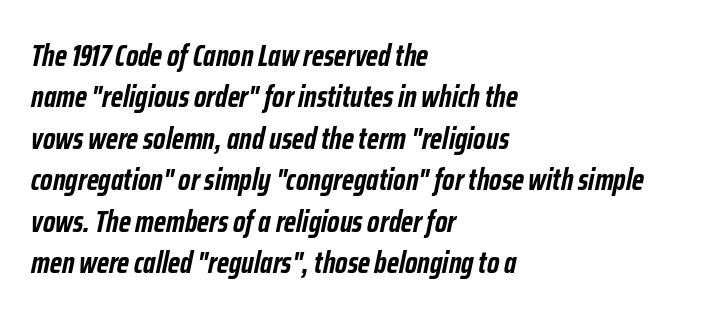
Q: Is the text bold? A: Yes.
Q: Is the text italic (slanted)? A: Yes, it leans right by about 12 degrees.
Q: Is the text underlined? A: No.
Q: How is the paragraph aligned? A: Left-aligned.
Q: Is the spacing between letters normal or unusually wide? A: Normal.
Q: Is the spacing between lines tight, normal or loose? A: Normal.
Q: Width (condensed, normal, or wide)? A: Condensed.
Q: Stroke contrast? A: Low.
Q: x-height? A: Medium.
Q: Monospaced? A: No.
